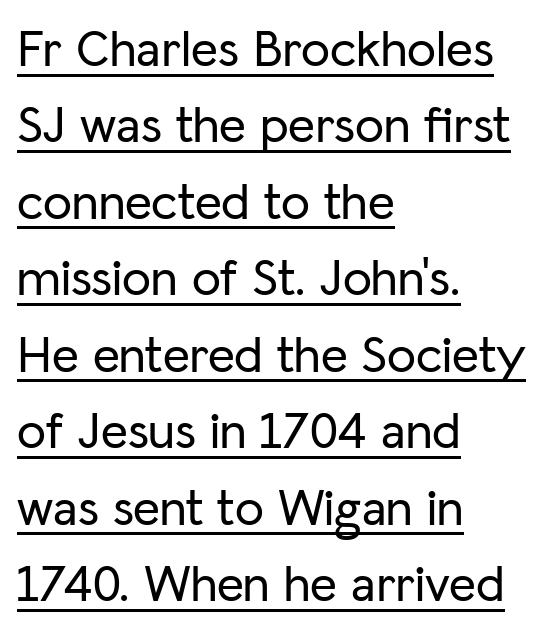
Italic: no, the glyphs are upright roman. Is there an underline? Yes — a line sits under the letters. These lines stack with their left ends in a neat column. Caption: standard tracking, unaltered. This sample uses a sans-serif face. The face used here is proportionally spaced, like ordinary book or web type.
